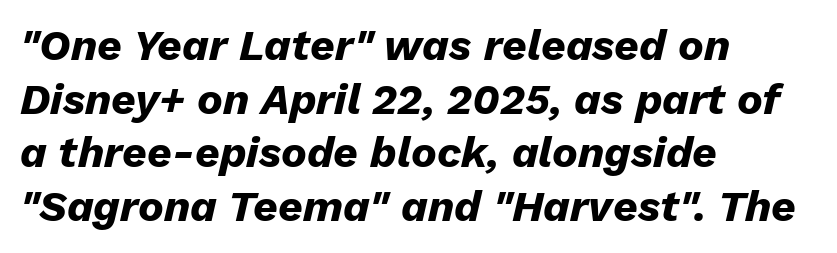
Q: Is the text bold? A: Yes.
Q: Is the text italic (slanted)? A: Yes, it leans right by about 13 degrees.
Q: Is the text underlined? A: No.
Q: How is the paragraph aligned? A: Left-aligned.
Q: Is the spacing between letters normal or unusually wide? A: Normal.
Q: Is the spacing between lines tight, normal or loose? A: Normal.
Q: Width (condensed, normal, or wide)? A: Normal.
Q: Stroke contrast? A: Low.
Q: x-height? A: Medium.
Q: Monospaced? A: No.
